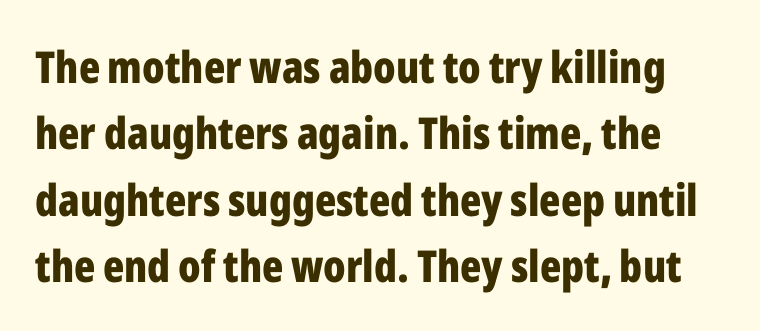
{"serif": "no", "italic": "no", "bold": "yes", "weight": "bold", "width": "condensed", "stroke_contrast": "low", "x_height": "medium", "monospaced": "no", "underline": "no", "line_spacing": "normal", "line_spacing_ratio": 1.51, "letter_spacing": "normal", "letter_spacing_em": 0.0, "glyph_px": 44}
